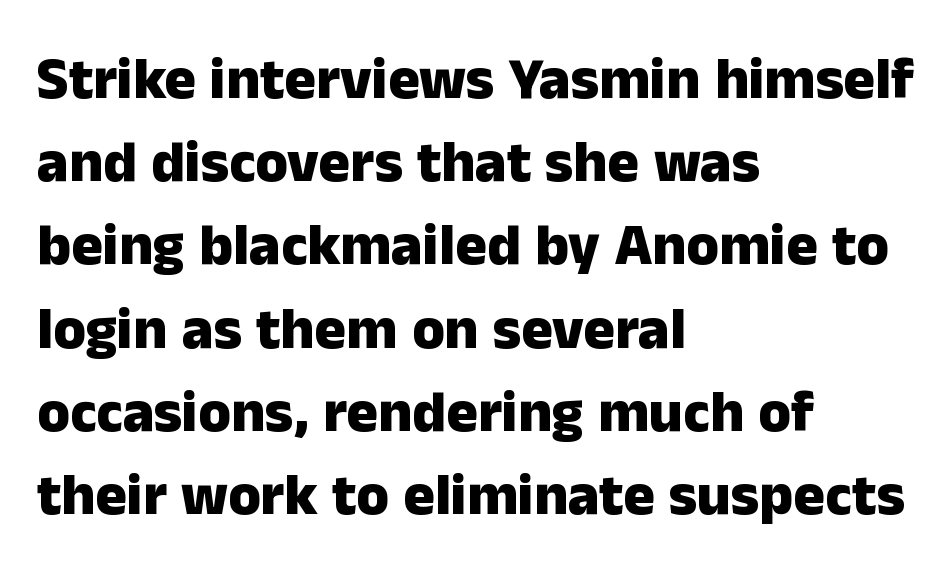
{"serif": "no", "italic": "no", "bold": "yes", "weight": "heavy", "width": "normal", "stroke_contrast": "low", "x_height": "medium", "monospaced": "no", "underline": "no", "align": "left", "line_spacing": "normal", "line_spacing_ratio": 1.41, "letter_spacing": "normal", "letter_spacing_em": 0.0, "glyph_px": 59}
